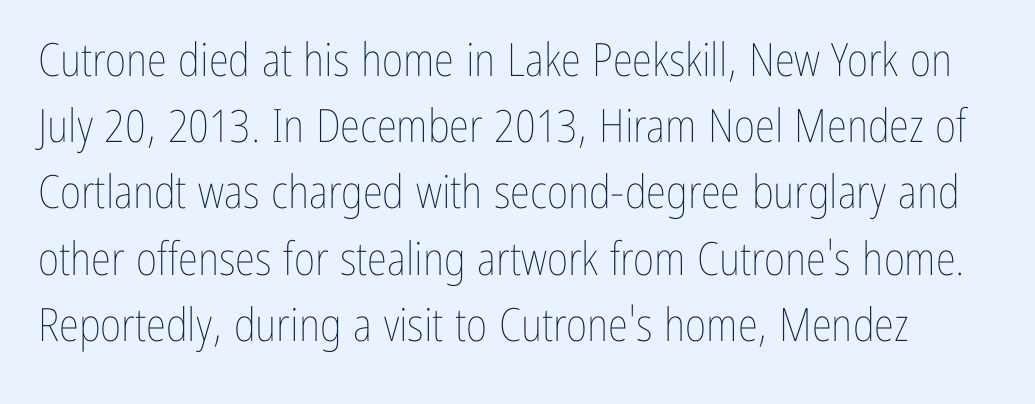
Q: Is the text bold? A: No.
Q: Is the text italic (slanted)? A: No, it is upright.
Q: Is the text underlined? A: No.
Q: Is the spacing between letters normal or unusually wide? A: Normal.
Q: Is the spacing between lines tight, normal or loose? A: Normal.
Q: Width (condensed, normal, or wide)? A: Condensed.
Q: Stroke contrast? A: Low.
Q: x-height? A: Medium.
Q: Monospaced? A: No.
